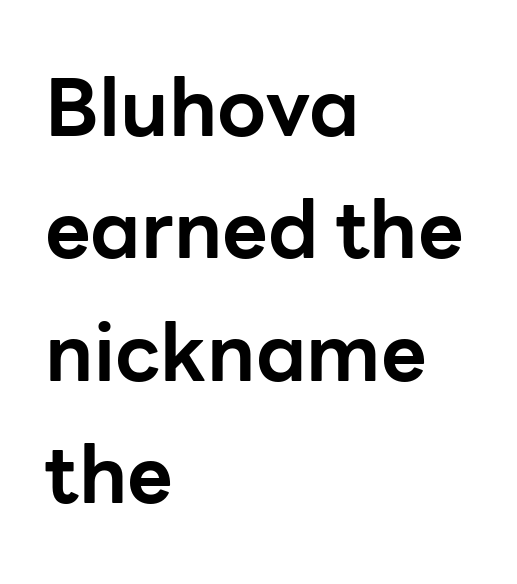
The image shows 79 px bold sans-serif type, upright; set left-aligned, normal line spacing (1.55x), normal letter spacing, not underlined; low stroke contrast and a medium x-height.
